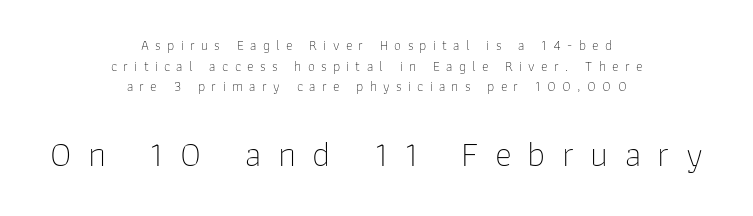
{"serif": "no", "italic": "no", "bold": "no", "weight": "thin", "width": "normal", "stroke_contrast": "low", "x_height": "medium", "monospaced": "no", "underline": "no", "align": "center", "line_spacing": "normal", "line_spacing_ratio": 1.48, "letter_spacing": "wide", "letter_spacing_em": 0.45, "larger_block": "second", "size_ratio": 2.57, "glyph_px": 36}
